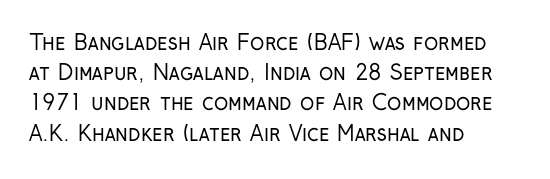
Regarding leading, the lines here are spaced in the standard way. Underline: absent. A classic flush-left, rag-right setting is used for this passage. Every character sits straight up, as roman type does.
